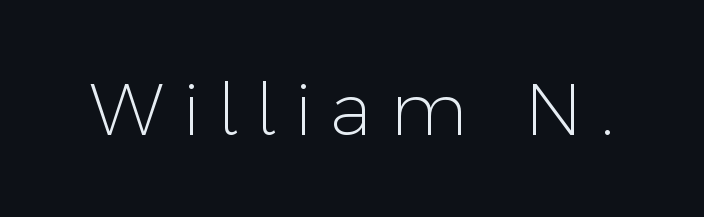
{"serif": "no", "italic": "no", "bold": "no", "weight": "light", "width": "normal", "stroke_contrast": "low", "x_height": "medium", "monospaced": "no", "underline": "no", "letter_spacing": "wide", "letter_spacing_em": 0.25, "glyph_px": 73}
